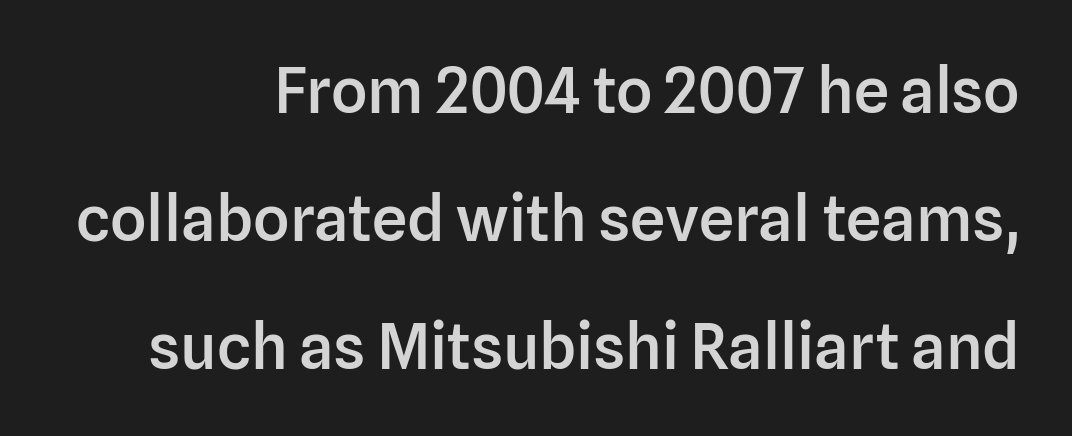
{"serif": "no", "italic": "no", "bold": "semi", "weight": "semibold", "width": "normal", "stroke_contrast": "low", "x_height": "medium", "monospaced": "no", "underline": "no", "align": "right", "line_spacing": "loose", "line_spacing_ratio": 2.03, "letter_spacing": "normal", "letter_spacing_em": 0.0, "glyph_px": 63}
